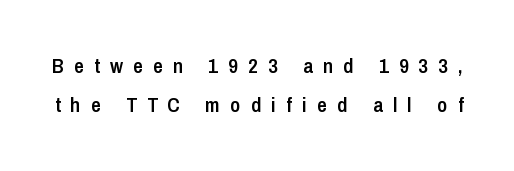
Spacing between characters has been opened up far beyond the box default. The baseline area is clear. I'd describe the lettering as semibold — firm but not a full bold. Upright lettering throughout.
